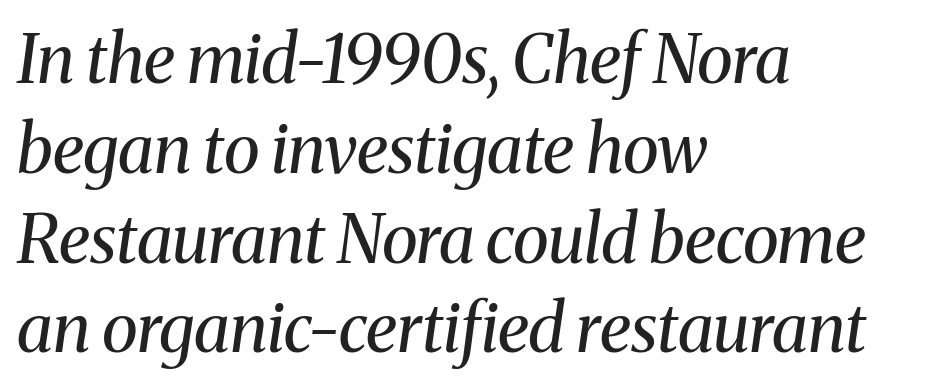
The image shows 67 px regular-weight serif type, italic (leaning right); set left-aligned, normal line spacing (1.34x), normal letter spacing, not underlined; medium stroke contrast and a medium x-height.
